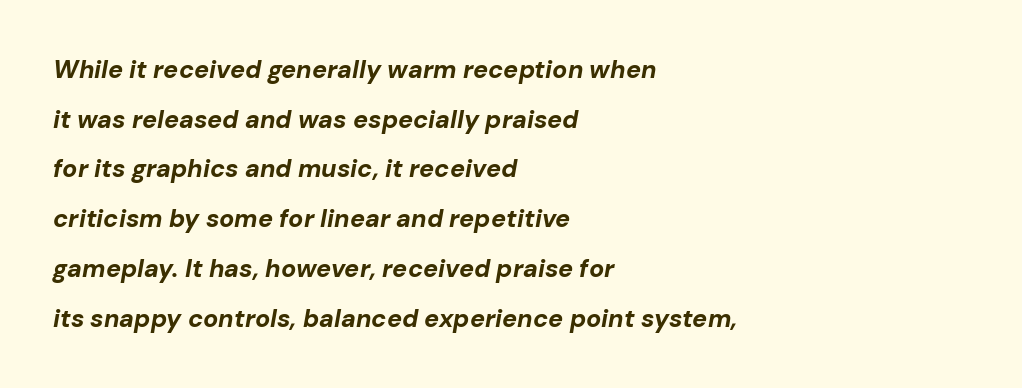
{"italic": "yes", "lean": "right", "slant_degrees": 10, "bold": "yes", "underline": "no", "align": "left", "line_spacing": "loose", "line_spacing_ratio": 1.99, "letter_spacing": "normal", "letter_spacing_em": 0.0, "glyph_px": 25}
